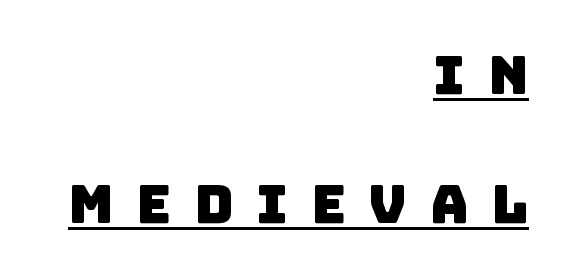
The image shows 53 px sans-serif type; set right-aligned, loose line spacing (2.43x), unusually wide letter spacing (+0.43 em), underlined; low stroke contrast and a large x-height.
